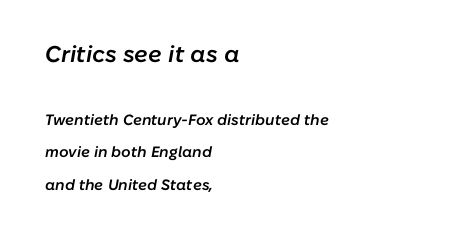
Q: Is the text bold? A: Semi-bold.
Q: Is the text italic (slanted)? A: Yes, it leans right by about 10 degrees.
Q: Is the text underlined? A: No.
Q: How is the paragraph aligned? A: Left-aligned.
Q: Is the spacing between letters normal or unusually wide? A: Normal.
Q: Is the spacing between lines tight, normal or loose? A: Loose.
Q: Which block of text is set in a larger size, the first (top) or the second (bottom)? A: The first (top) one.
